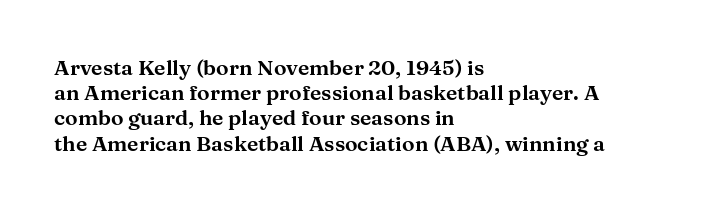
Posture: straight, roman, zero tilt. A clean baseline with only descenders dipping below it. Does the copy run flush right? No — it runs flush left. Tracking value appears to be zero — textbook default spacing.
